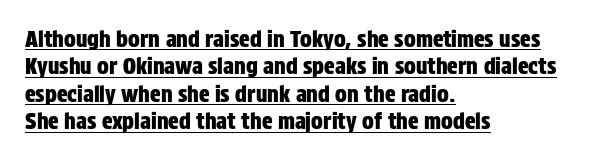
Q: Is the text italic (slanted)? A: No, it is upright.
Q: Is the text underlined? A: Yes.
Q: How is the paragraph aligned? A: Left-aligned.
Q: Is the spacing between letters normal or unusually wide? A: Normal.
Q: Is the spacing between lines tight, normal or loose? A: Normal.
